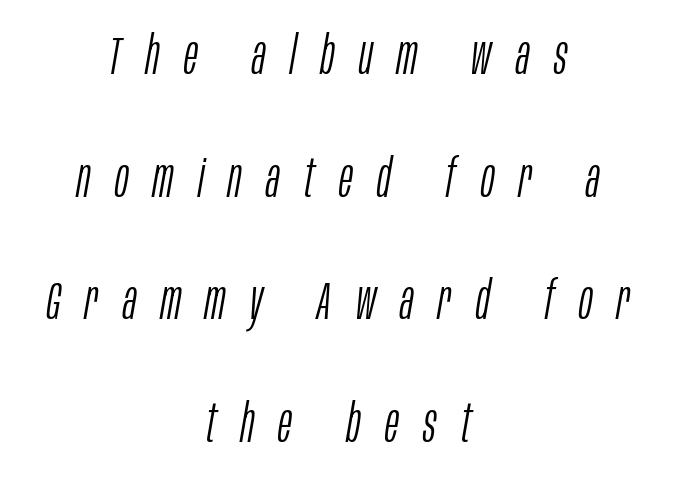
You could fit nearly another row in the gap between these rows. If you drew a line through each stem, it would be angled. The baseline area is clear. Display-style spreading of the glyphs; the letterfit is very open. Each letter keeps its own natural width here, so spacing adapts to shape.
